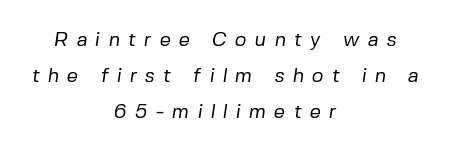
Every row of glyphs is offset so its center matches the block's center. The typeface has the unassuming heft of standard copy or less. No word sits above an underline. Short note: letters widely spaced.
